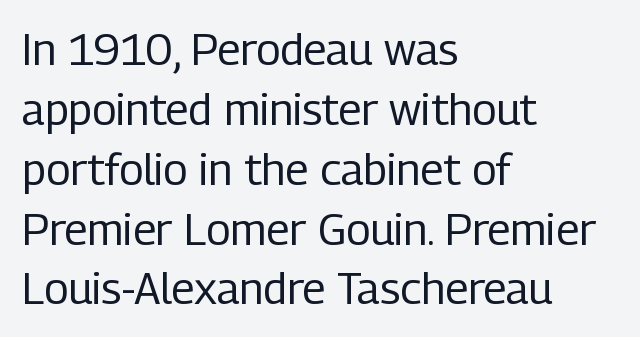
Ascenders rise straight up at ninety degrees. The glyphs are unaccompanied by any horizontal stroke below them. Students, note that the glyphs here touch the page at normal intervals. The passage shown is typeset with a sans-serif family.
